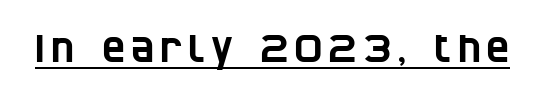
{"serif": "no", "width": "condensed", "stroke_contrast": "low", "x_height": "large", "monospaced": "no", "underline": "yes", "glyph_px": 39}
